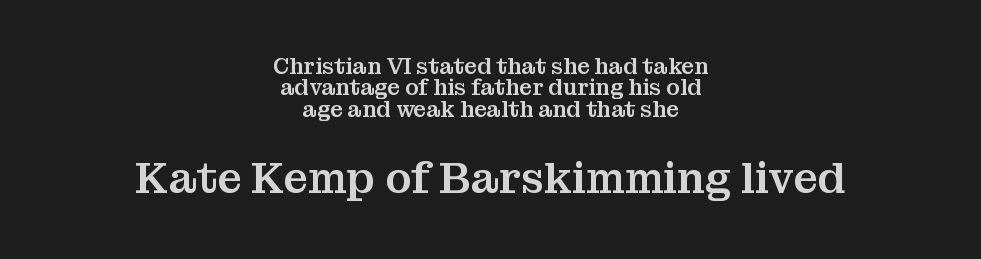
The paragraph has two soft edges and a firm central axis. Here the designer chose a conventional face with non-uniform glyph widths. Check where the strokes stop: tiny serifs finish them off. The block of text is dense from top to bottom, with scant space between rows. Has an underline been added? It has not.
